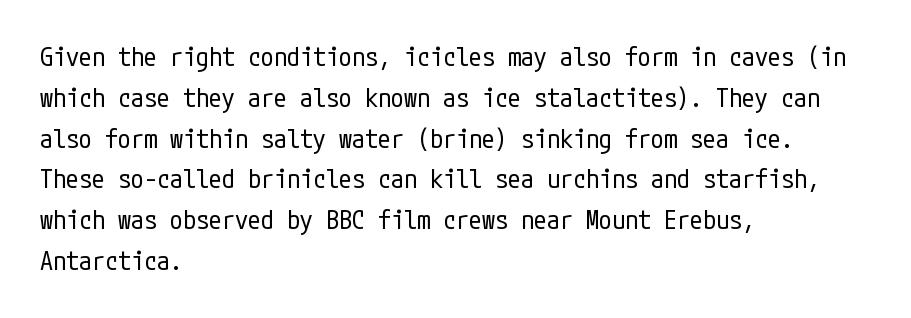
The gap between lines stays unmarked. No extra tracking has been applied to these lines. Does the leading feel generous? No, just average. Short and long lines alike share a common starting point at left.
